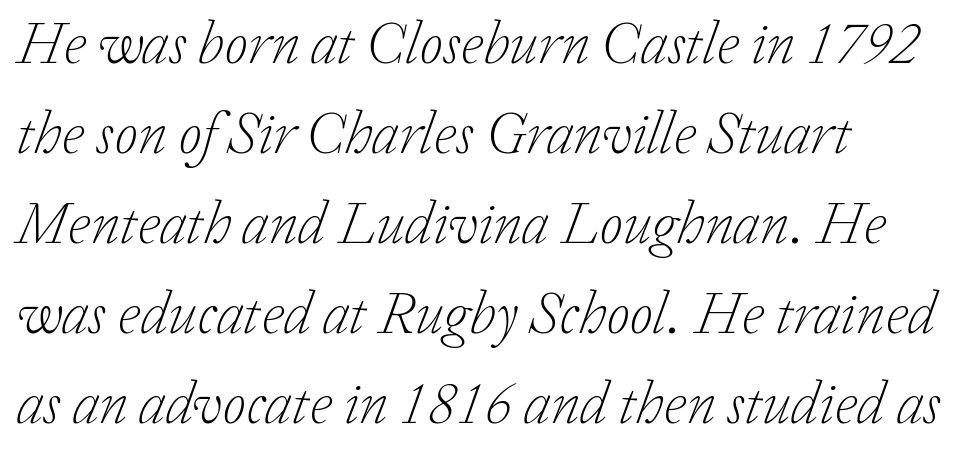
{"serif": "yes", "italic": "yes", "lean": "right", "slant_degrees": 20, "bold": "no", "weight": "light", "width": "normal", "stroke_contrast": "low", "x_height": "medium", "monospaced": "no", "underline": "no", "align": "left", "line_spacing": "normal", "line_spacing_ratio": 1.5, "letter_spacing": "normal", "letter_spacing_em": 0.0, "glyph_px": 60}
